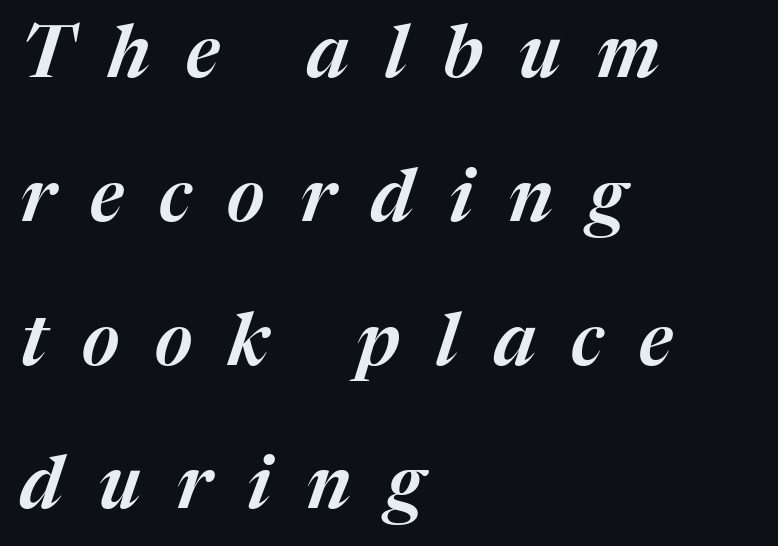
The image shows 73 px text type, italic (leaning right); set left-aligned, loose line spacing (1.97x), unusually wide letter spacing (+0.49 em), not underlined; medium stroke contrast and a medium x-height.
